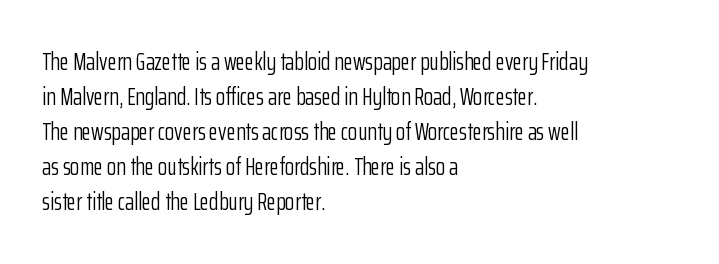
No word sits above an underline. This is the regular roman posture of the typeface. The lines in this sample share a left origin and differ only in where they stop. Successive baselines arrive at the customary interval.
